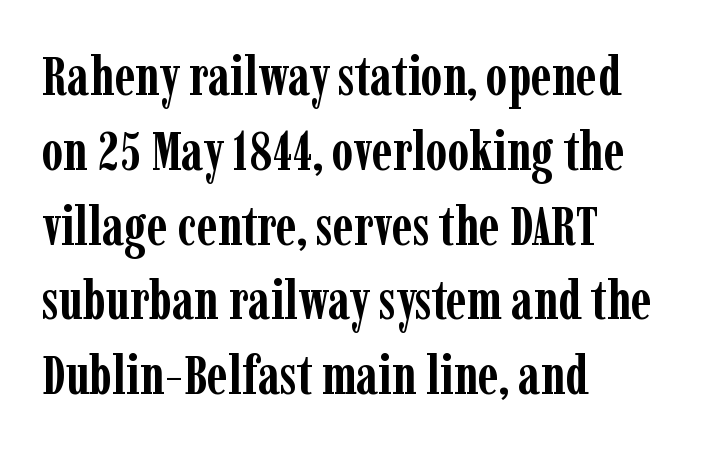
Q: Is the text bold? A: Yes.
Q: Is the text italic (slanted)? A: No, it is upright.
Q: Is the typeface a serif or a sans-serif typeface? A: Serif.
Q: Is the text underlined? A: No.
Q: How is the paragraph aligned? A: Left-aligned.
Q: Is the spacing between letters normal or unusually wide? A: Normal.
Q: Is the spacing between lines tight, normal or loose? A: Normal.
Q: Width (condensed, normal, or wide)? A: Condensed.
Q: Stroke contrast? A: Low.
Q: x-height? A: Medium.
Q: Monospaced? A: No.
